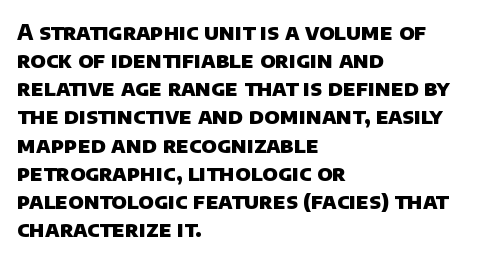
Q: Is the text bold? A: Yes.
Q: Is the text underlined? A: No.
Q: How is the paragraph aligned? A: Left-aligned.
Q: Is the spacing between letters normal or unusually wide? A: Normal.
Q: Is the spacing between lines tight, normal or loose? A: Normal.
